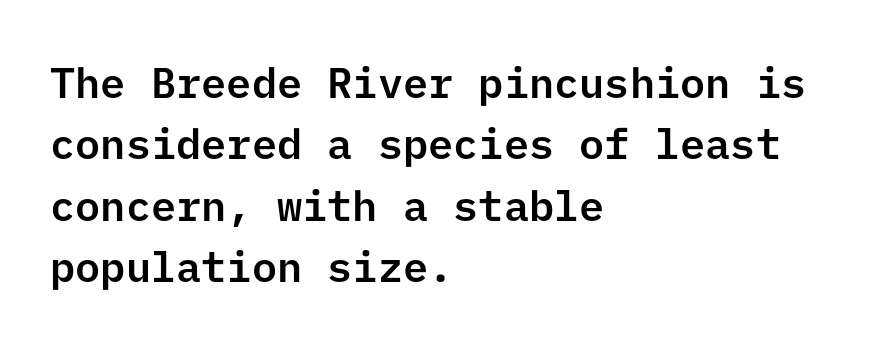
{"serif": "no", "italic": "no", "width": "normal", "stroke_contrast": "low", "x_height": "medium", "underline": "no", "align": "left", "line_spacing": "normal", "line_spacing_ratio": 1.46, "letter_spacing": "normal", "letter_spacing_em": 0.0, "glyph_px": 42}
